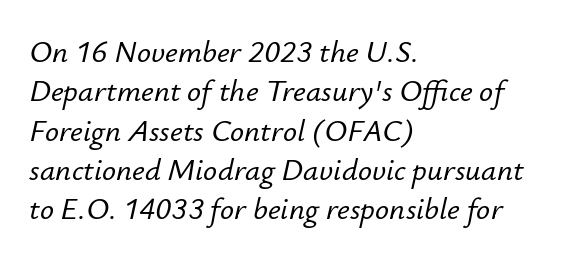
The image shows 31 px text type, italic (leaning right); set left-aligned, normal line spacing (1.27x), normal letter spacing, not underlined; low stroke contrast and a small x-height.
